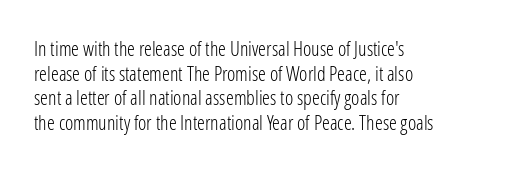
Casual observation: everything's shoved over to the left. This is not heavy type; no bold has been used. Italic? Not at all — the glyphs are vertical. The space beneath each line is pristine and unruled. No extra tracking has been applied to these lines.
